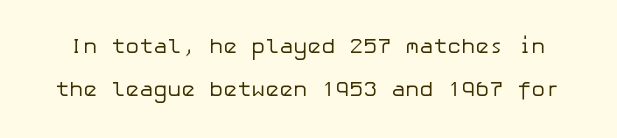
{"italic": "no", "bold": "no", "underline": "no", "line_spacing": "loose", "line_spacing_ratio": 2.03, "letter_spacing": "normal", "letter_spacing_em": 0.0, "glyph_px": 21}
